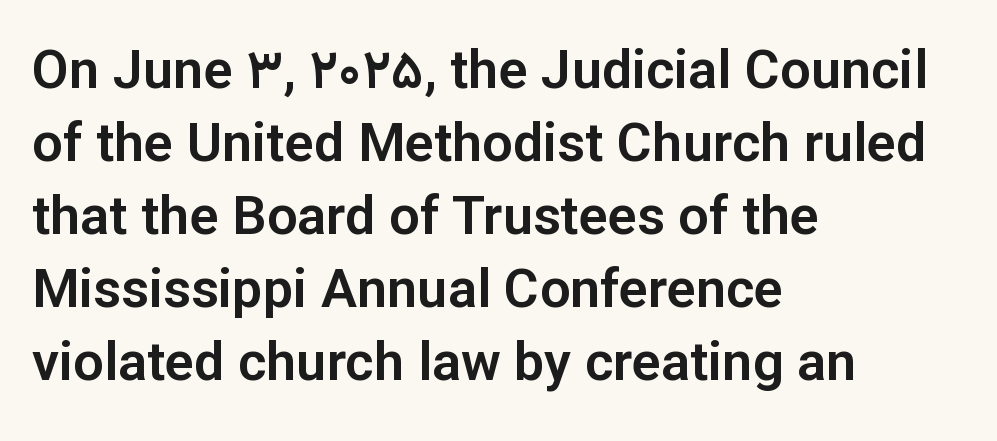
Q: Is the text italic (slanted)? A: No, it is upright.
Q: Is the typeface a serif or a sans-serif typeface? A: Sans-serif.
Q: Is the text underlined? A: No.
Q: How is the paragraph aligned? A: Left-aligned.
Q: Is the spacing between letters normal or unusually wide? A: Normal.
Q: Is the spacing between lines tight, normal or loose? A: Normal.
Q: Width (condensed, normal, or wide)? A: Normal.
Q: Stroke contrast? A: Low.
Q: x-height? A: Medium.
Q: Monospaced? A: No.
